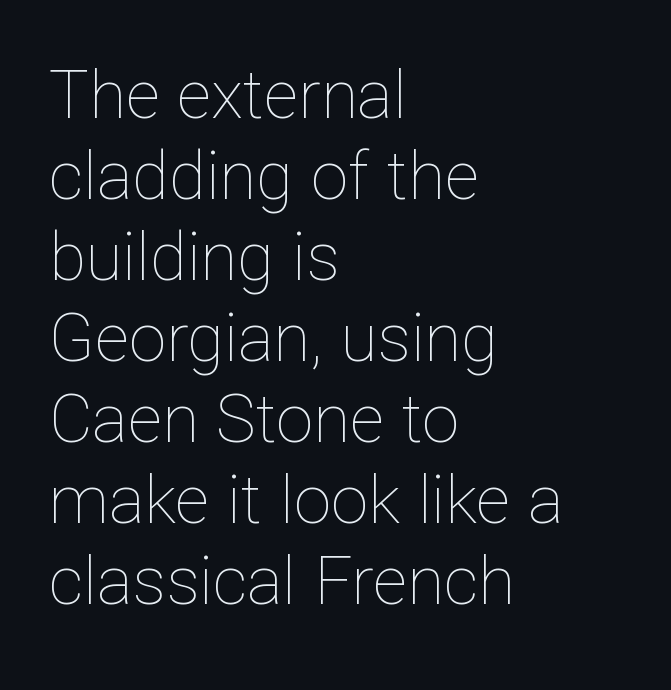
The image shows 67 px thin type, upright; set left-aligned, line spacing 1.21x, normal letter spacing, not underlined; low stroke contrast and a medium x-height.
